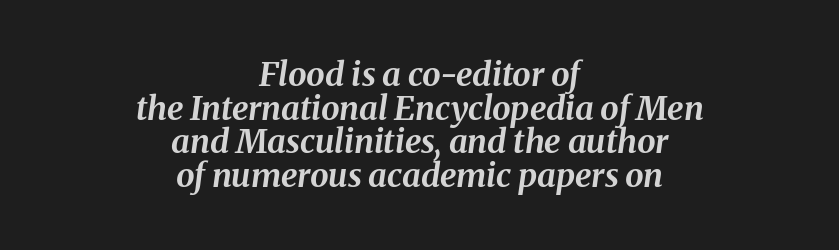
The image shows 33 px bold type, italic (leaning right); set centered, tight line spacing (1.02x), normal letter spacing, not underlined; medium stroke contrast and a medium x-height.
